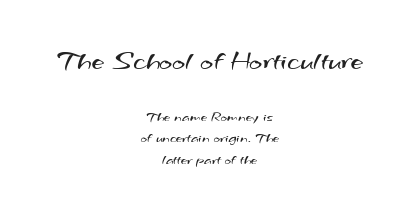
Q: Is the text bold? A: No.
Q: Is the typeface a serif or a sans-serif typeface? A: Sans-serif.
Q: Is the text underlined? A: No.
Q: How is the paragraph aligned? A: Centered.
Q: Is the spacing between letters normal or unusually wide? A: Normal.
Q: Is the spacing between lines tight, normal or loose? A: Normal.
Q: Which block of text is set in a larger size, the first (top) or the second (bottom)? A: The first (top) one.
Q: Width (condensed, normal, or wide)? A: Wide.
Q: Stroke contrast? A: Medium.
Q: x-height? A: Small.
Q: Monospaced? A: No.
